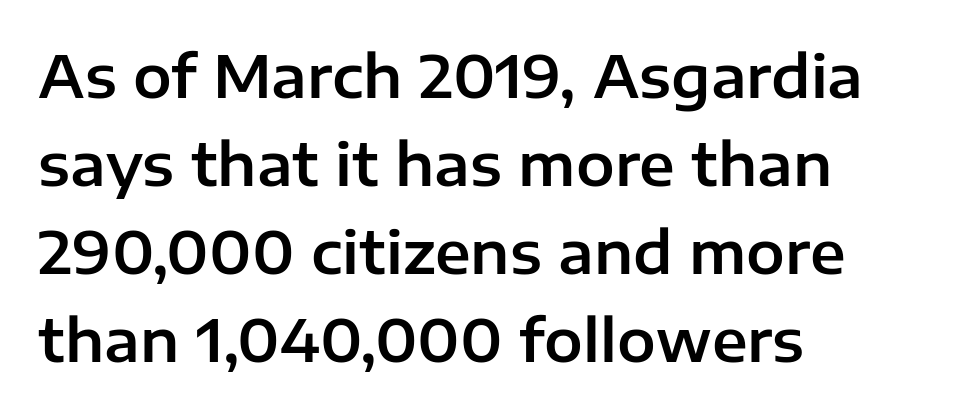
Is the letter spacing exaggerated? No — it looks like the ordinary default. The rendering anchors every line to the left-hand side. Compared with typical paragraphs, the rows here are spaced about the same. The rendering uses natural spacing where letterforms have individual widths. The type sits square on the baseline with zero lean.
